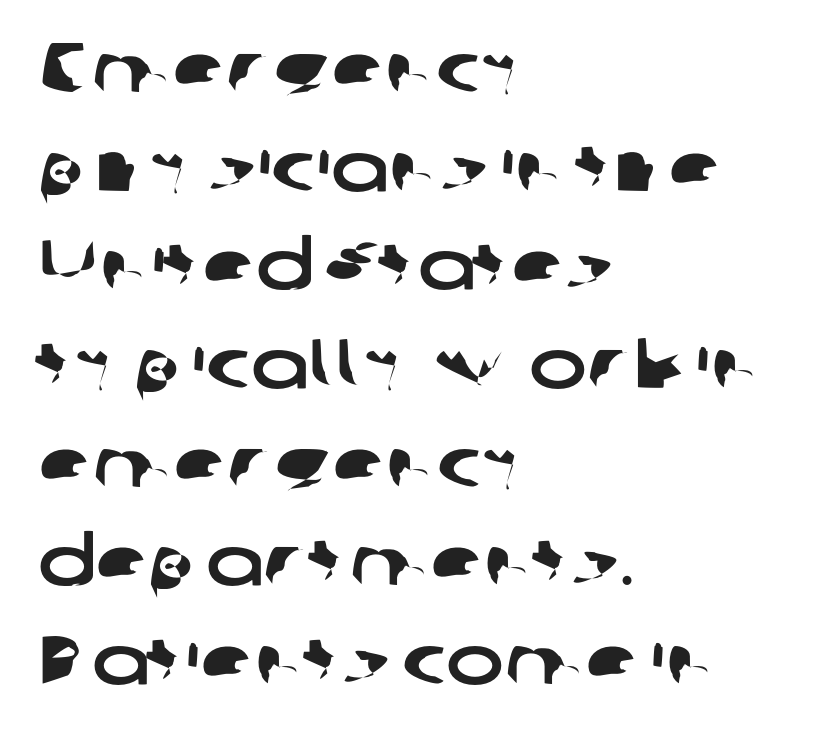
Unlike a traditional serif, this face leaves its strokes unadorned. The tracking reads as untouched default to a designer's eye. The lines in this sample share a left origin and differ only in where they stop. Words float on clear page, feet unadorned. Rows of type keep a routine distance in the vertical direction. Think of a printed novel: that variable character pitch is what you see here.
